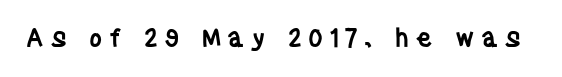
The face used here is a semibold: visibly heavier than regular, lighter than bold. Words float on clear page, feet unadorned. Unlike italic type, these characters show no tilt at all. Honestly, the letter spacing is so wide it's the main thing you notice.
